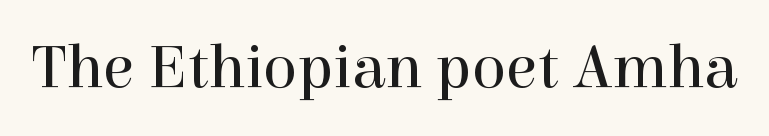
{"serif": "yes", "italic": "no", "bold": "no", "weight": "regular", "width": "normal", "x_height": "medium", "monospaced": "no", "underline": "no", "letter_spacing": "normal", "letter_spacing_em": 0.0, "glyph_px": 63}
